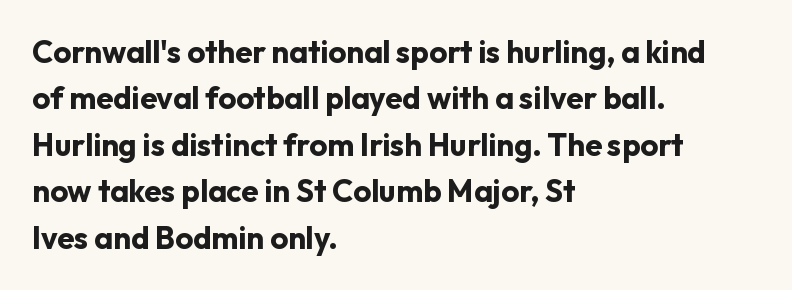
{"serif": "no", "italic": "no", "bold": "yes", "weight": "bold", "width": "normal", "stroke_contrast": "low", "x_height": "medium", "monospaced": "no", "underline": "no", "align": "left", "line_spacing": "normal", "line_spacing_ratio": 1.5, "letter_spacing": "normal", "letter_spacing_em": 0.0, "glyph_px": 31}
